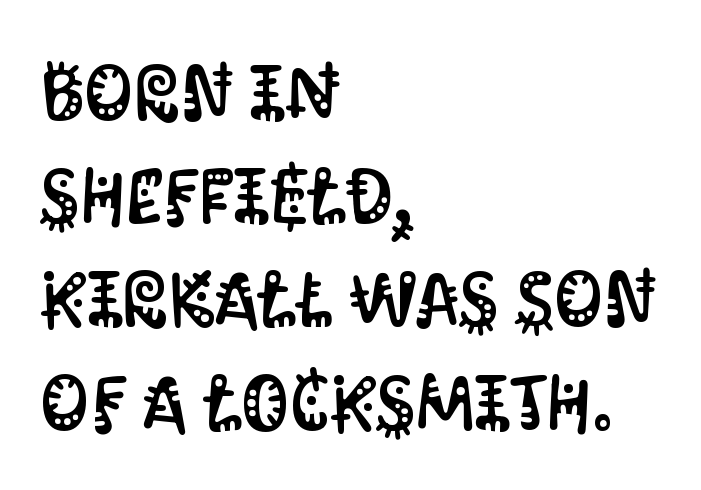
Q: Is the text italic (slanted)? A: No, it is upright.
Q: Is the typeface a serif or a sans-serif typeface? A: Sans-serif.
Q: Is the text underlined? A: No.
Q: How is the paragraph aligned? A: Left-aligned.
Q: Is the spacing between letters normal or unusually wide? A: Normal.
Q: Is the spacing between lines tight, normal or loose? A: Normal.
Q: Width (condensed, normal, or wide)? A: Condensed.
Q: Stroke contrast? A: Medium.
Q: x-height? A: Large.
Q: Monospaced? A: No.
